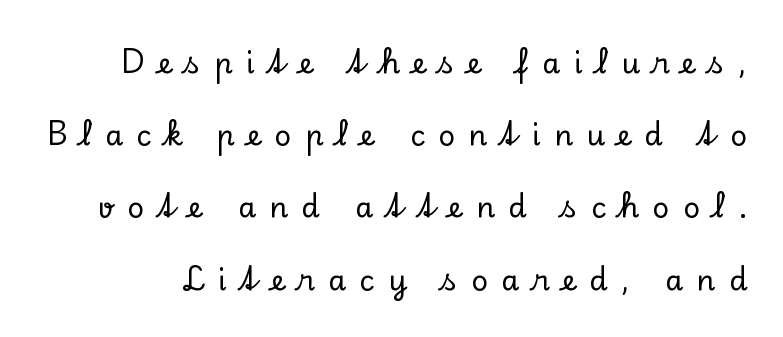
The image shows 29 px text type, upright; set loose line spacing (2.49x), unusually wide letter spacing (+0.46 em), not underlined; low stroke contrast and a small x-height.
